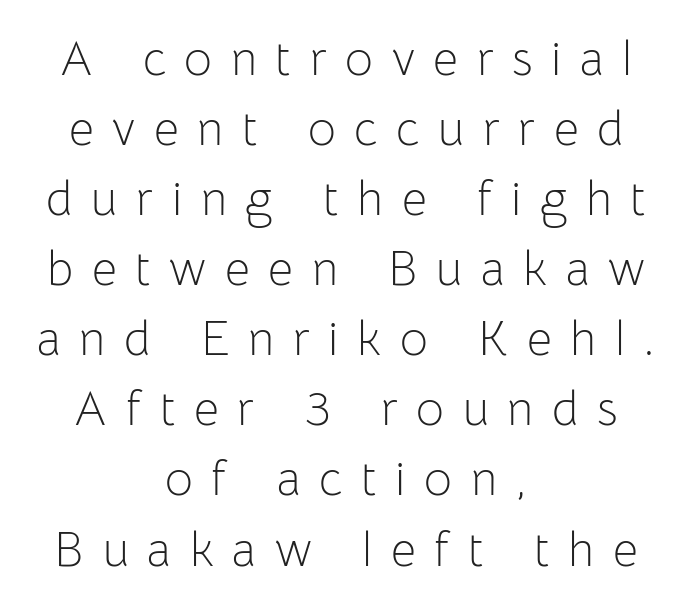
Q: Is the text bold? A: No.
Q: Is the text italic (slanted)? A: No, it is upright.
Q: Is the typeface a serif or a sans-serif typeface? A: Sans-serif.
Q: Is the text underlined? A: No.
Q: How is the paragraph aligned? A: Centered.
Q: Is the spacing between letters normal or unusually wide? A: Unusually wide.
Q: Is the spacing between lines tight, normal or loose? A: Normal.
Q: Width (condensed, normal, or wide)? A: Normal.
Q: Stroke contrast? A: Low.
Q: x-height? A: Medium.
Q: Monospaced? A: No.
